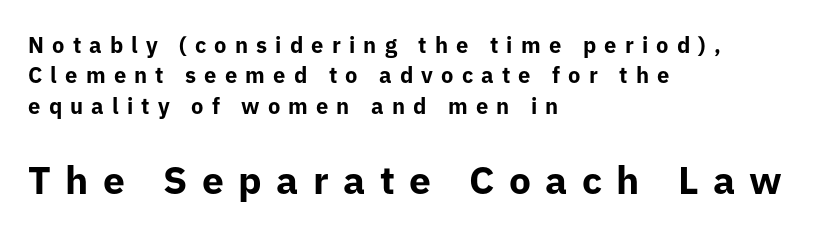
Q: Is the text bold? A: Yes.
Q: Is the text italic (slanted)? A: No, it is upright.
Q: Is the typeface a serif or a sans-serif typeface? A: Sans-serif.
Q: Is the text underlined? A: No.
Q: How is the paragraph aligned? A: Left-aligned.
Q: Is the spacing between letters normal or unusually wide? A: Unusually wide.
Q: Is the spacing between lines tight, normal or loose? A: Normal.
Q: Which block of text is set in a larger size, the first (top) or the second (bottom)? A: The second (bottom) one.
Q: Width (condensed, normal, or wide)? A: Normal.
Q: Stroke contrast? A: Low.
Q: x-height? A: Medium.
Q: Monospaced? A: No.
